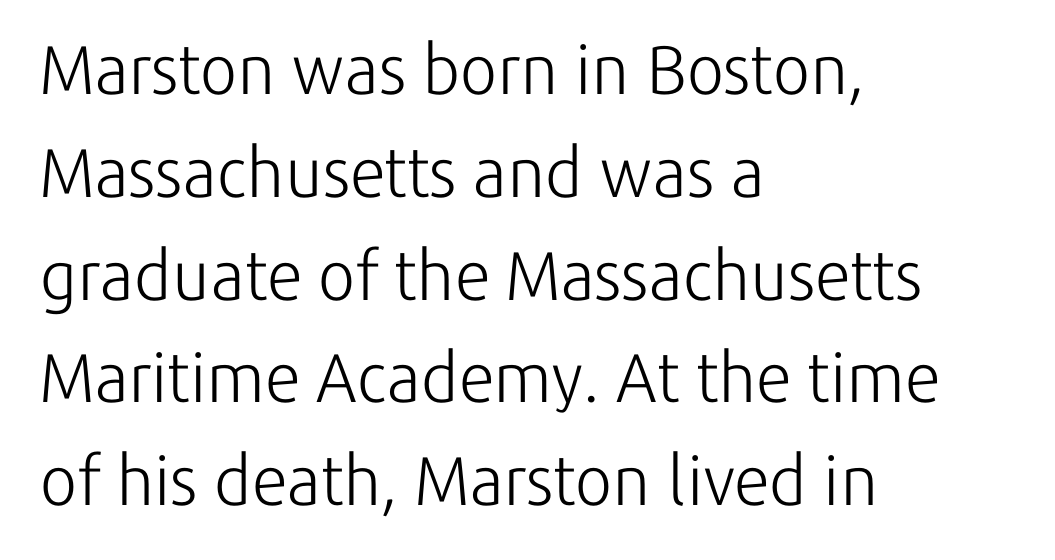
{"serif": "no", "italic": "no", "bold": "no", "weight": "light", "width": "normal", "stroke_contrast": "low", "x_height": "medium", "monospaced": "no", "underline": "no", "align": "left", "line_spacing": "normal", "line_spacing_ratio": 1.49, "letter_spacing": "normal", "letter_spacing_em": 0.0, "glyph_px": 69}
